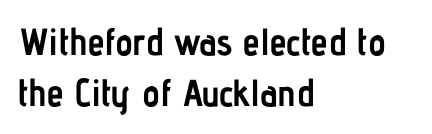
In terms of letterform style, serifs are entirely absent. Notice how the passage keeps a crisp vertical edge on the left only. Between one letter and the next there's only the usual sliver of space. Only glyphs here, with clear space below each row. The lettering holds an erect, upright posture throughout.
